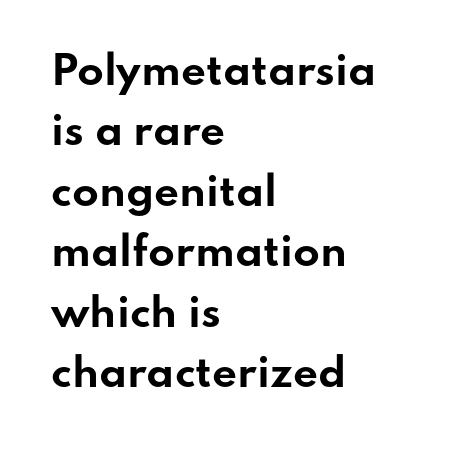
Check the space under the baseline: it is left empty. Line spacing here is normal. The face used here is a sans, in the tradition of grotesques and geometrics. Words appear dense and cohesive because spacing is normal.
